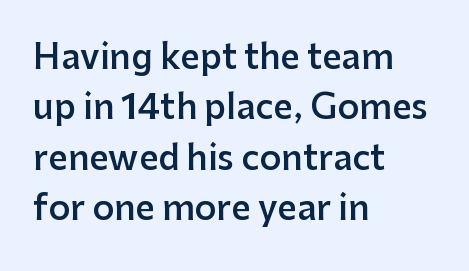
Standard letterfit; no display-style spreading of the glyphs. Italic? Not at all — the glyphs are vertical. Compared with a centered layout, this one pins lines to the left instead. Check the space under the baseline: it is left empty.
